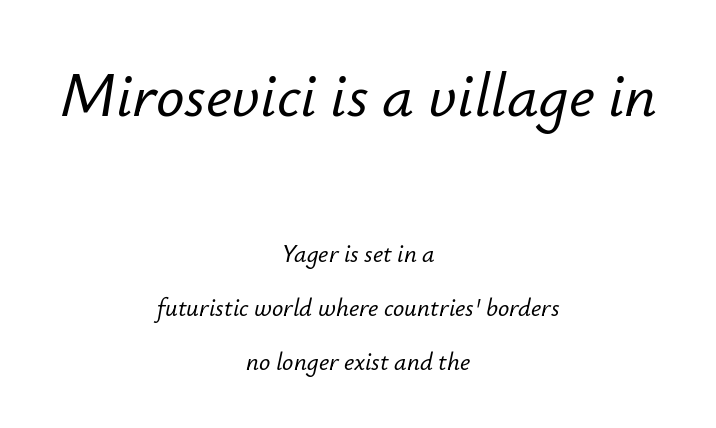
{"italic": "yes", "lean": "right", "slant_degrees": 12, "width": "normal", "stroke_contrast": "low", "x_height": "small", "monospaced": "no", "underline": "no", "align": "center", "line_spacing": "loose", "line_spacing_ratio": 2.16, "letter_spacing": "normal", "letter_spacing_em": 0.0, "larger_block": "first", "size_ratio": 2.52, "glyph_px": 63}
